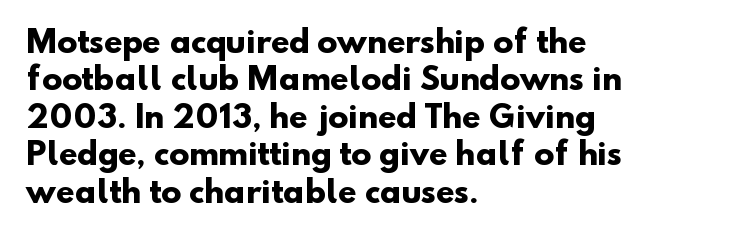
The paragraph shown leans on its left margin. The designer left line spacing at the default. Strong, thick strokes mark this as bold type. The text was rendered using a sans face with plain stroke endings. Do the characters align in a grid? No, the font is proportional. The baseline area is clear.
